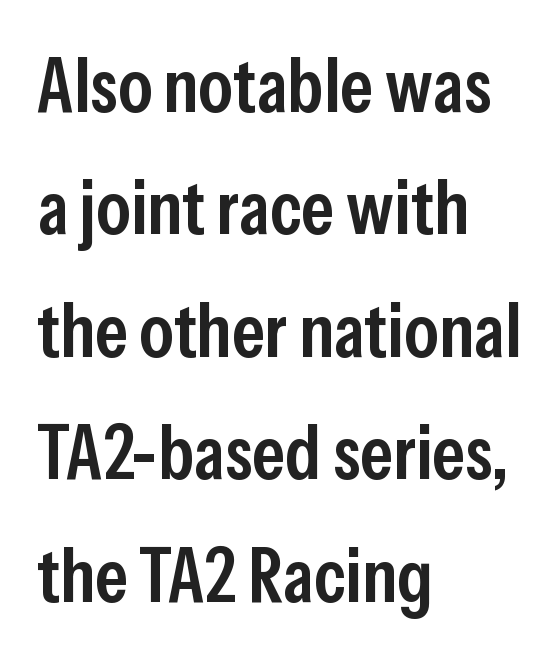
{"serif": "no", "italic": "no", "bold": "semi", "weight": "semibold", "width": "condensed", "stroke_contrast": "low", "x_height": "medium", "monospaced": "no", "underline": "no", "align": "left", "line_spacing": "normal", "line_spacing_ratio": 1.59, "letter_spacing": "normal", "letter_spacing_em": 0.0, "glyph_px": 77}
